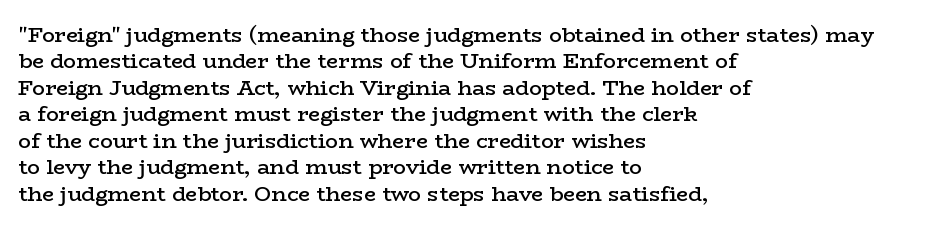
The image shows 21 px text type, upright; set left-aligned, normal line spacing (1.26x), normal letter spacing, not underlined.
